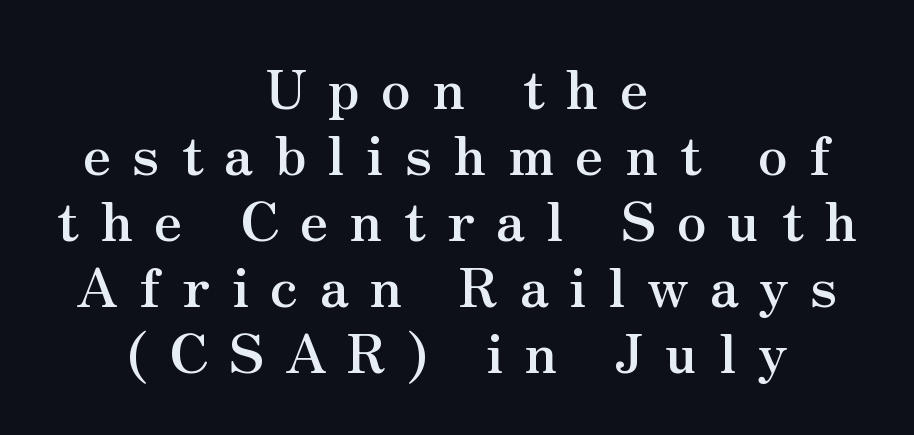
Q: Is the text bold? A: Yes.
Q: Is the text italic (slanted)? A: No, it is upright.
Q: Is the typeface a serif or a sans-serif typeface? A: Serif.
Q: Is the text underlined? A: No.
Q: How is the paragraph aligned? A: Centered.
Q: Is the spacing between letters normal or unusually wide? A: Unusually wide.
Q: Width (condensed, normal, or wide)? A: Normal.
Q: Stroke contrast? A: Medium.
Q: x-height? A: Small.
Q: Monospaced? A: No.
